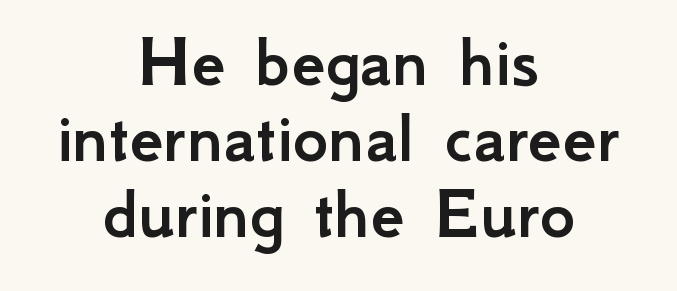
{"serif": "no", "italic": "no", "width": "normal", "stroke_contrast": "low", "x_height": "small", "monospaced": "no", "underline": "no", "align": "center", "line_spacing": "tight", "line_spacing_ratio": 1.0, "letter_spacing": "normal", "letter_spacing_em": 0.0, "glyph_px": 76}
